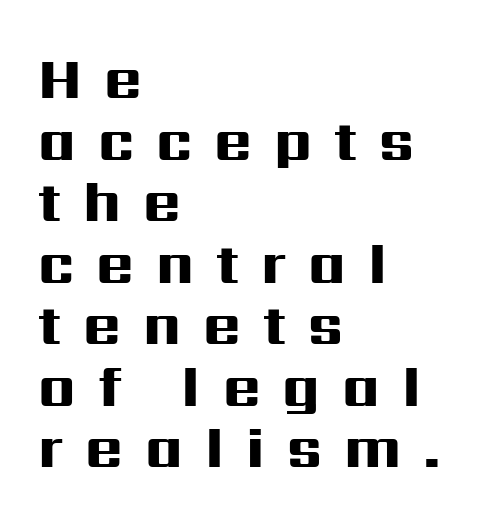
You could barely slide anything between these rows. A roman cut, with each character standing at attention. Pretty heavy lettering here — definitely bold. These lines are rendered in a variable-pitch font. There is plenty of visible air inserted between adjacent glyphs.
